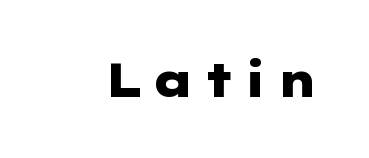
{"serif": "no", "italic": "no", "bold": "yes", "weight": "heavy", "width": "wide", "stroke_contrast": "low", "x_height": "medium", "underline": "no", "glyph_px": 48}
